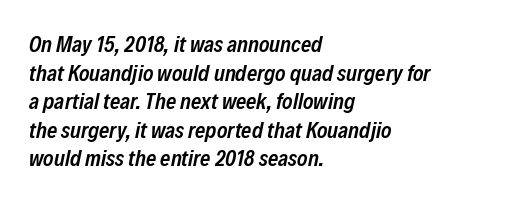
The area under the type is left untouched. Compared with typical paragraphs, the rows here are spaced about the same. This sample is left-justified, so line endings fall wherever the words run out. The lettering tilts uniformly, giving the passage an italic look. The horizontal fit of the characters is conventional and even. The characters look somewhat weighty, a semibold short of true bold.
